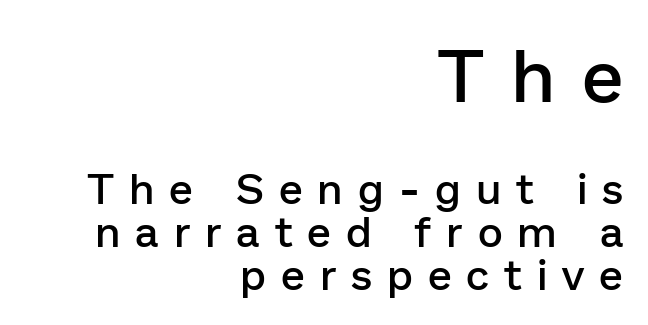
Q: Is the text bold? A: Semi-bold.
Q: Is the text italic (slanted)? A: No, it is upright.
Q: Is the typeface a serif or a sans-serif typeface? A: Sans-serif.
Q: Is the text underlined? A: No.
Q: How is the paragraph aligned? A: Right-aligned.
Q: Is the spacing between letters normal or unusually wide? A: Unusually wide.
Q: Is the spacing between lines tight, normal or loose? A: Tight.
Q: Which block of text is set in a larger size, the first (top) or the second (bottom)? A: The first (top) one.
Q: Width (condensed, normal, or wide)? A: Normal.
Q: Stroke contrast? A: Low.
Q: x-height? A: Medium.
Q: Monospaced? A: No.
